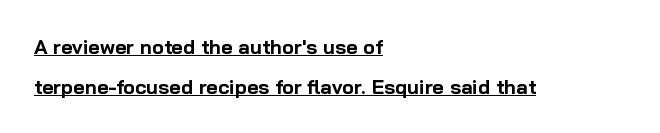
The image shows 20 px bold type, upright; set left-aligned, loose line spacing (1.99x), normal letter spacing, underlined.
